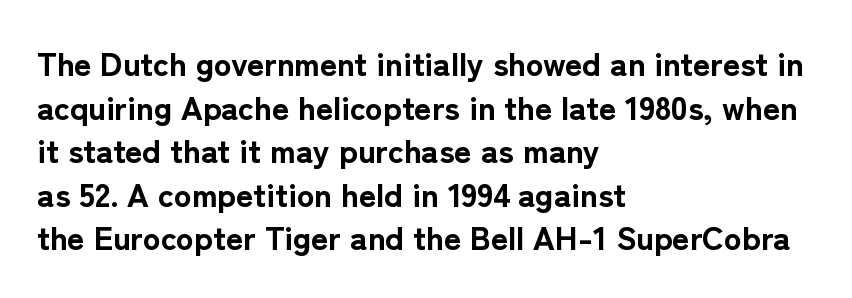
Q: Is the text bold? A: Yes.
Q: Is the text italic (slanted)? A: No, it is upright.
Q: Is the typeface a serif or a sans-serif typeface? A: Sans-serif.
Q: Is the text underlined? A: No.
Q: How is the paragraph aligned? A: Left-aligned.
Q: Is the spacing between letters normal or unusually wide? A: Normal.
Q: Is the spacing between lines tight, normal or loose? A: Normal.
Q: Width (condensed, normal, or wide)? A: Normal.
Q: Stroke contrast? A: Low.
Q: x-height? A: Medium.
Q: Monospaced? A: No.
